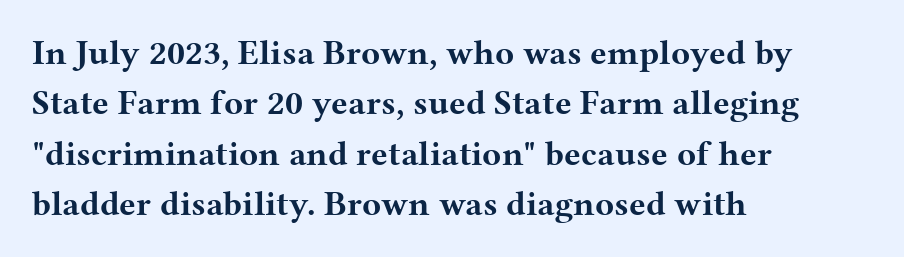
{"serif": "yes", "italic": "no", "bold": "yes", "weight": "bold", "width": "wide", "stroke_contrast": "medium", "x_height": "medium", "monospaced": "no", "underline": "no", "align": "left", "line_spacing": "normal", "line_spacing_ratio": 1.44, "letter_spacing": "normal", "letter_spacing_em": 0.0, "glyph_px": 35}
